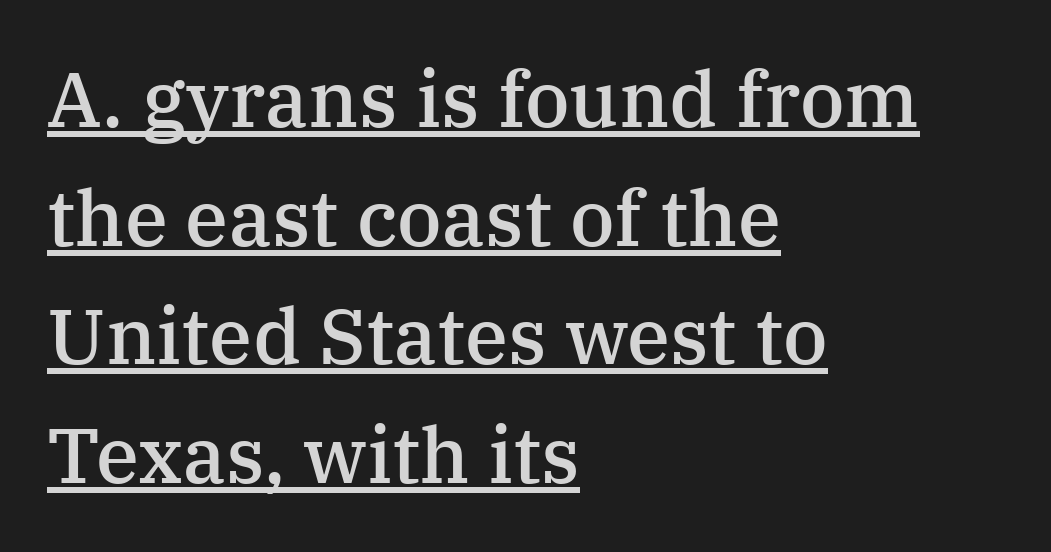
{"serif": "yes", "italic": "no", "bold": "semi", "weight": "semibold", "width": "normal", "stroke_contrast": "medium", "x_height": "medium", "monospaced": "no", "underline": "yes", "align": "left", "line_spacing": "normal", "line_spacing_ratio": 1.52, "letter_spacing": "normal", "letter_spacing_em": 0.0, "glyph_px": 78}
